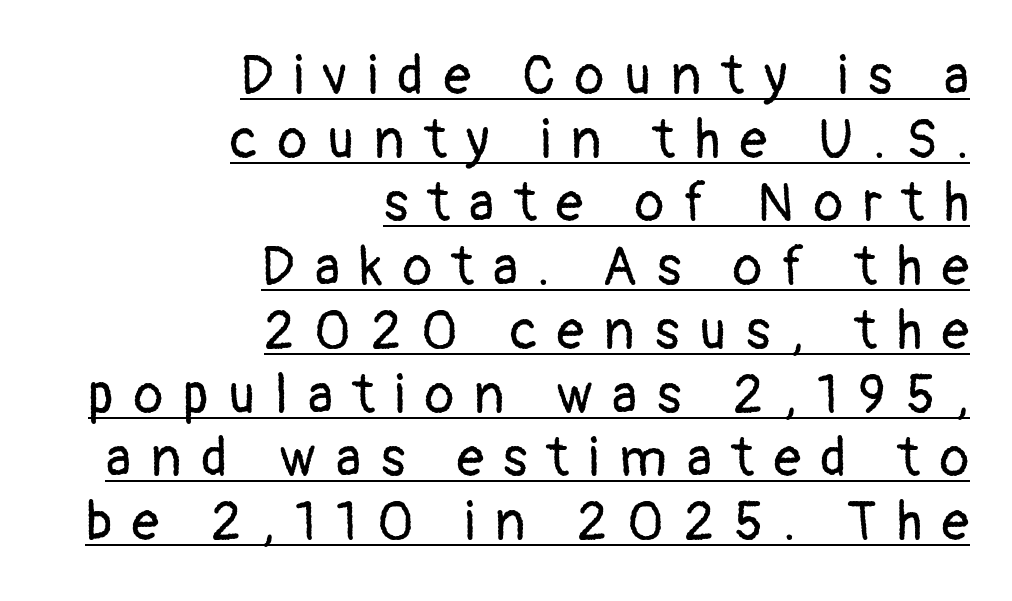
Q: Is the text bold? A: No.
Q: Is the text italic (slanted)? A: No, it is upright.
Q: Is the typeface a serif or a sans-serif typeface? A: Sans-serif.
Q: Is the text underlined? A: Yes.
Q: How is the paragraph aligned? A: Right-aligned.
Q: Is the spacing between letters normal or unusually wide? A: Unusually wide.
Q: Width (condensed, normal, or wide)? A: Normal.
Q: Stroke contrast? A: Low.
Q: x-height? A: Medium.
Q: Monospaced? A: No.
